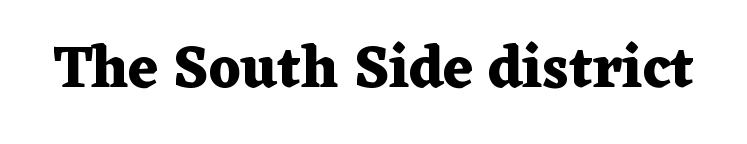
{"serif": "yes", "italic": "no", "bold": "yes", "weight": "heavy", "width": "wide", "stroke_contrast": "medium", "x_height": "medium", "monospaced": "no", "underline": "no", "letter_spacing": "normal", "letter_spacing_em": 0.0, "glyph_px": 59}
